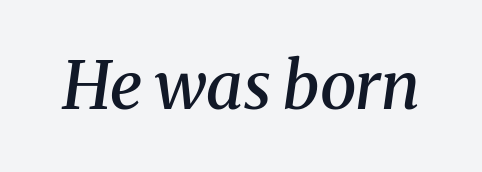
{"serif": "yes", "italic": "yes", "lean": "right", "slant_degrees": 8, "bold": "semi", "weight": "semibold", "width": "normal", "stroke_contrast": "medium", "x_height": "medium", "monospaced": "no", "underline": "no", "letter_spacing": "normal", "letter_spacing_em": 0.0, "glyph_px": 66}
